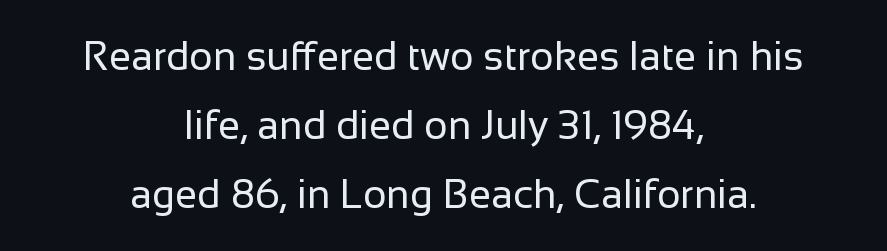
Q: Is the text bold? A: No.
Q: Is the text italic (slanted)? A: No, it is upright.
Q: Is the typeface a serif or a sans-serif typeface? A: Sans-serif.
Q: Is the text underlined? A: No.
Q: How is the paragraph aligned? A: Centered.
Q: Is the spacing between letters normal or unusually wide? A: Normal.
Q: Width (condensed, normal, or wide)? A: Normal.
Q: Stroke contrast? A: Low.
Q: x-height? A: Medium.
Q: Monospaced? A: No.
